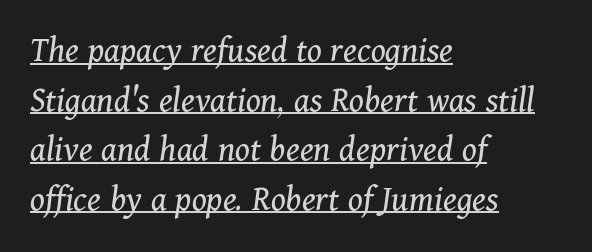
The letters sit at their default tracking, neither squeezed nor spread. Tall strokes in this sample are angled rather than plumb. A typographer would call this underscored text. Unlike a clean sans, this face finishes its strokes with serifs. Every row of glyphs begins at an identical x-position on the left.
